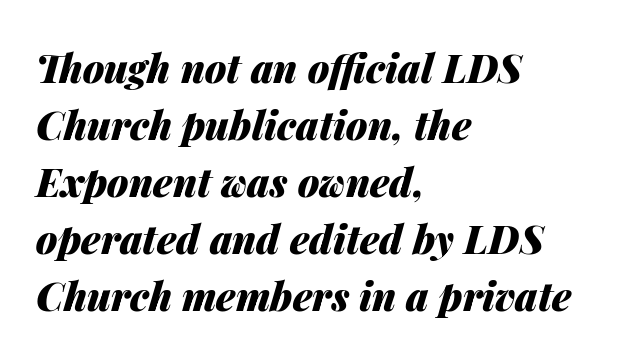
{"italic": "yes", "lean": "right", "slant_degrees": 14, "bold": "yes", "weight": "heavy", "width": "normal", "stroke_contrast": "medium", "x_height": "medium", "monospaced": "no", "underline": "no", "align": "left", "line_spacing": "normal", "line_spacing_ratio": 1.46, "letter_spacing": "normal", "letter_spacing_em": 0.0, "glyph_px": 39}
